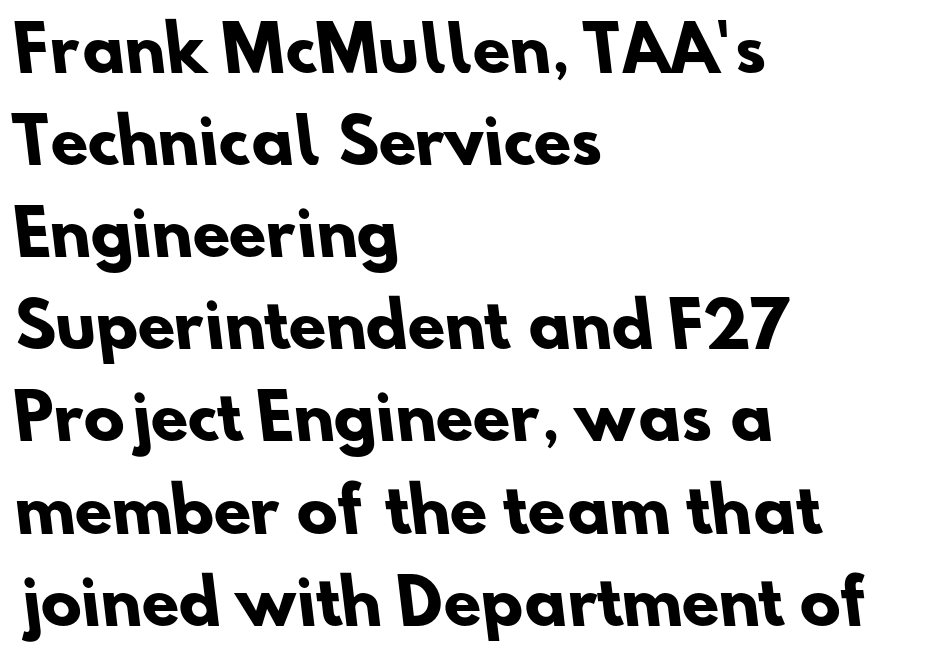
Q: Is the text bold? A: Yes.
Q: Is the typeface a serif or a sans-serif typeface? A: Sans-serif.
Q: Is the text underlined? A: No.
Q: How is the paragraph aligned? A: Left-aligned.
Q: Is the spacing between letters normal or unusually wide? A: Normal.
Q: Is the spacing between lines tight, normal or loose? A: Normal.
Q: Width (condensed, normal, or wide)? A: Normal.
Q: Stroke contrast? A: Low.
Q: x-height? A: Small.
Q: Monospaced? A: No.
